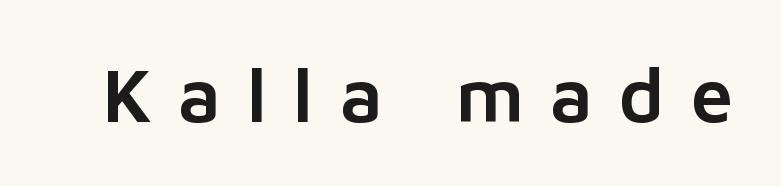
The image shows 76 px sans-serif type, upright; set unusually wide letter spacing (+0.34 em), not underlined; low stroke contrast and a medium x-height.
